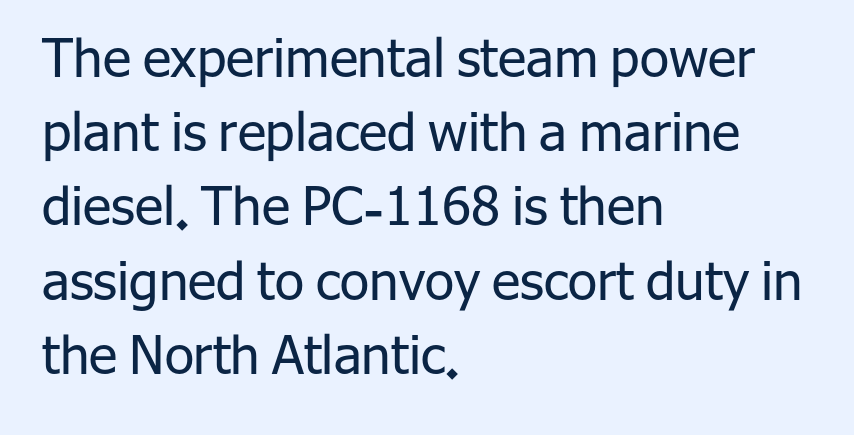
{"serif": "no", "italic": "no", "bold": "no", "weight": "regular", "width": "normal", "stroke_contrast": "low", "x_height": "medium", "monospaced": "no", "underline": "no", "align": "left", "line_spacing": "normal", "line_spacing_ratio": 1.4, "letter_spacing": "normal", "letter_spacing_em": 0.0, "glyph_px": 53}
